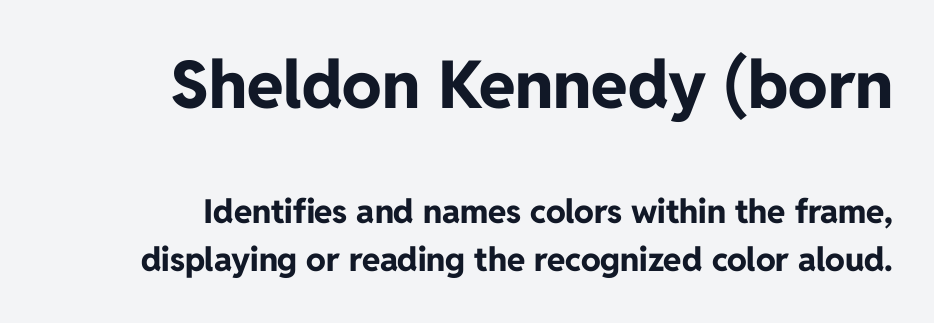
Q: Is the text bold? A: Yes.
Q: Is the text italic (slanted)? A: No, it is upright.
Q: Is the typeface a serif or a sans-serif typeface? A: Sans-serif.
Q: Is the text underlined? A: No.
Q: How is the paragraph aligned? A: Right-aligned.
Q: Is the spacing between letters normal or unusually wide? A: Normal.
Q: Is the spacing between lines tight, normal or loose? A: Normal.
Q: Which block of text is set in a larger size, the first (top) or the second (bottom)? A: The first (top) one.
Q: Width (condensed, normal, or wide)? A: Normal.
Q: Stroke contrast? A: Low.
Q: x-height? A: Medium.
Q: Monospaced? A: No.
